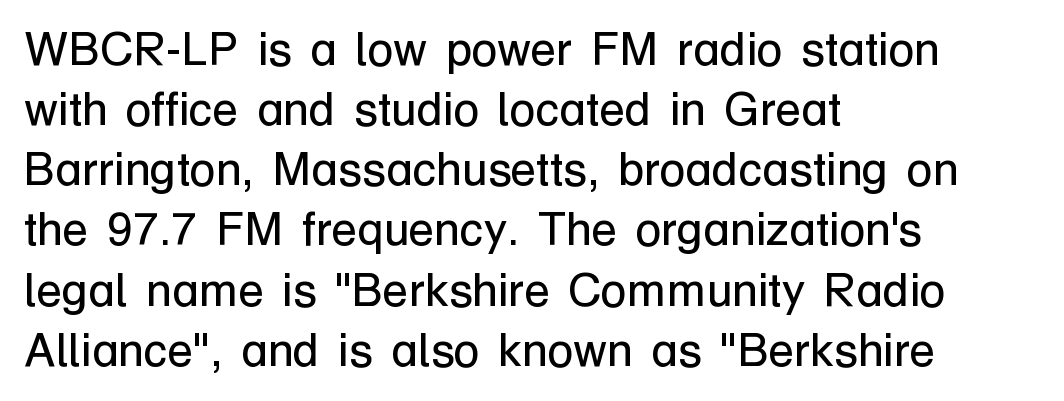
{"serif": "no", "italic": "no", "bold": "no", "weight": "regular", "width": "normal", "stroke_contrast": "low", "x_height": "medium", "monospaced": "no", "underline": "no", "align": "left", "line_spacing": "normal", "line_spacing_ratio": 1.28, "letter_spacing": "normal", "letter_spacing_em": 0.0, "glyph_px": 47}
